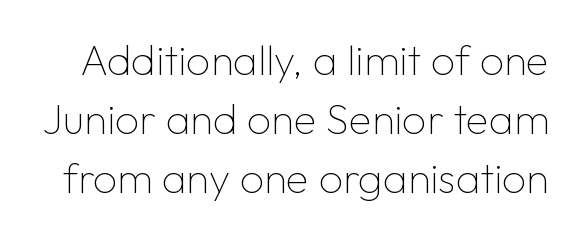
Bold? No — there's no thickening of the strokes. No word sits above an underline. Are there feet on the stems? There aren't — it's a sans. Note the varied advance widths — an 'i' is clearly narrower than an 'm'. Notice how the stems are strictly vertical — no italics here. The letterforms sit shoulder to shoulder at normal distance.
